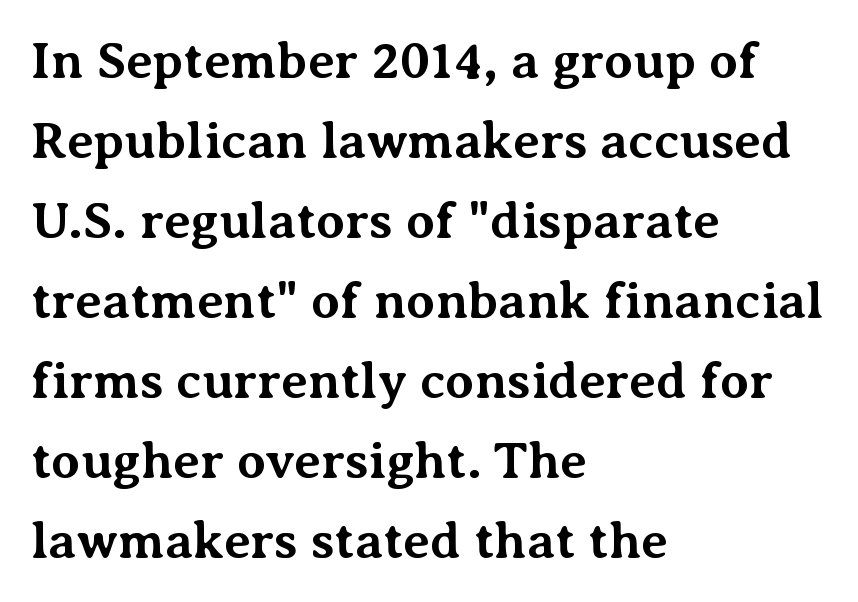
Alignment: flush left. Regarding leading, the lines here are spaced in the standard way. The type sits square on the baseline with zero lean. The rendering uses natural spacing where letterforms have individual widths. Students, this is bold: see how much ink each stroke carries.
